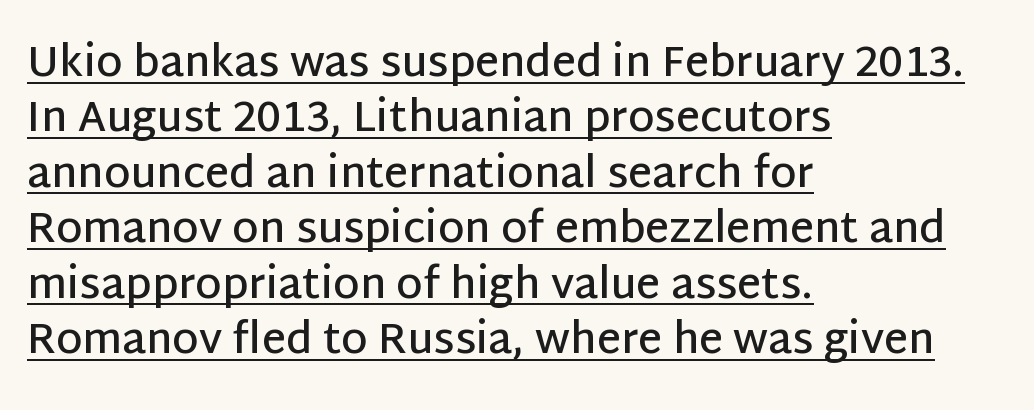
Serifs: no, the terminals of the letterforms are clean. Is the block centered? No — it sits flush against the left margin. Quick note: not italic, upright. Do the characters align in a grid? No, the font is proportional.
